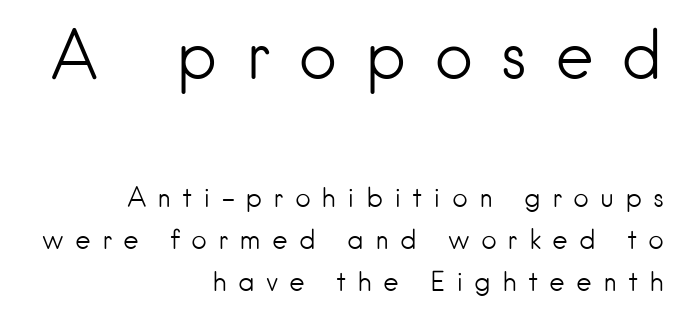
The image shows 67 px light sans-serif type, upright; set right-aligned, normal line spacing (1.56x), unusually wide letter spacing (+0.4 em), not underlined; the first (top) block is 2.48x larger; low stroke contrast and a small x-height.
